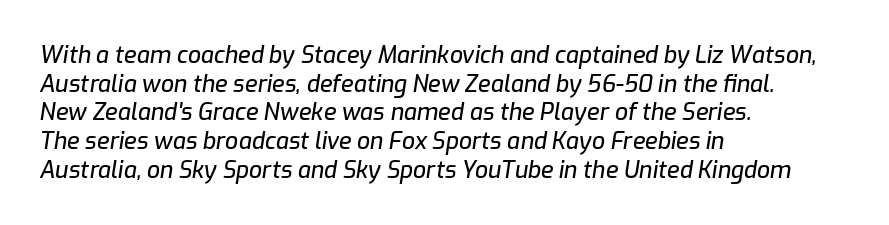
Anything drawn beneath the words? Only blank space. Emphasis-style slanted type is in use. Observe the ordinary spacing: letters are neighbours, not strangers. The rendering uses a moderate line-height, typical for paragraphs. Notice how the passage keeps a crisp vertical edge on the left only.
